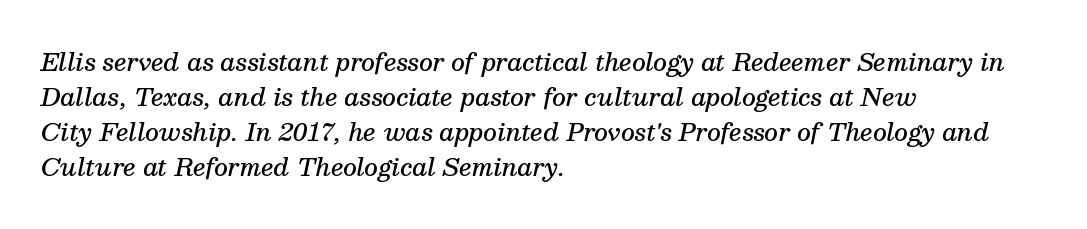
Q: Is the text bold? A: Semi-bold.
Q: Is the text italic (slanted)? A: Yes, it leans right by about 13 degrees.
Q: Is the text underlined? A: No.
Q: How is the paragraph aligned? A: Left-aligned.
Q: Is the spacing between letters normal or unusually wide? A: Normal.
Q: Is the spacing between lines tight, normal or loose? A: Normal.
